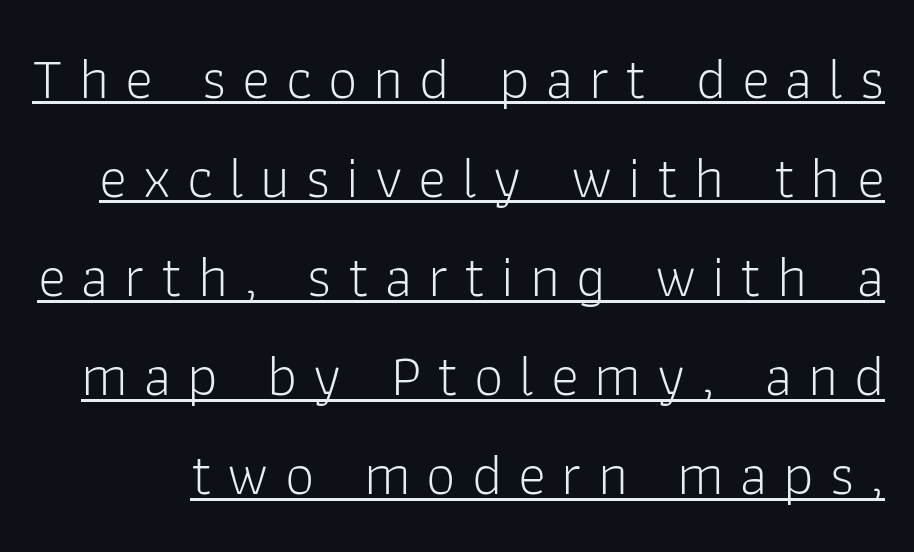
{"serif": "no", "italic": "no", "bold": "no", "weight": "light", "width": "normal", "stroke_contrast": "low", "x_height": "medium", "monospaced": "no", "underline": "yes", "line_spacing": "normal", "line_spacing_ratio": 1.68, "letter_spacing": "wide", "letter_spacing_em": 0.27, "glyph_px": 59}
